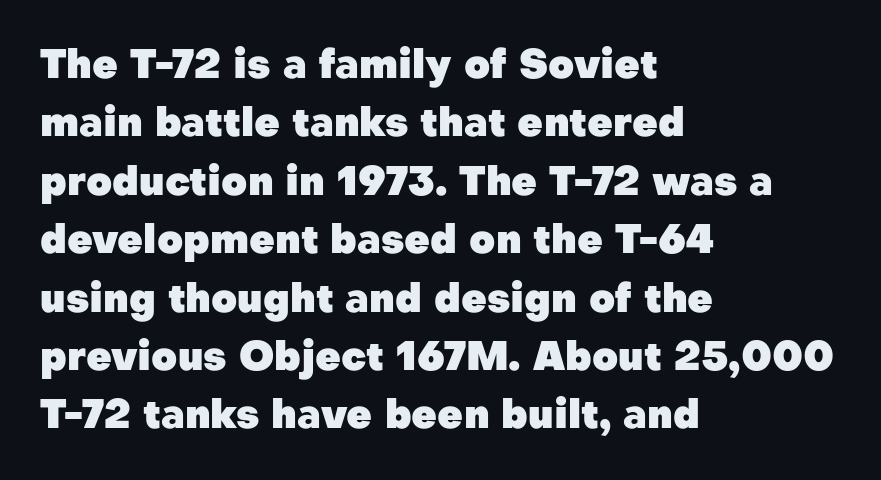
Q: Is the text bold? A: Yes.
Q: Is the text italic (slanted)? A: No, it is upright.
Q: Is the typeface a serif or a sans-serif typeface? A: Sans-serif.
Q: Is the text underlined? A: No.
Q: How is the paragraph aligned? A: Left-aligned.
Q: Is the spacing between letters normal or unusually wide? A: Normal.
Q: Is the spacing between lines tight, normal or loose? A: Normal.
Q: Width (condensed, normal, or wide)? A: Normal.
Q: Stroke contrast? A: Low.
Q: x-height? A: Medium.
Q: Monospaced? A: No.
